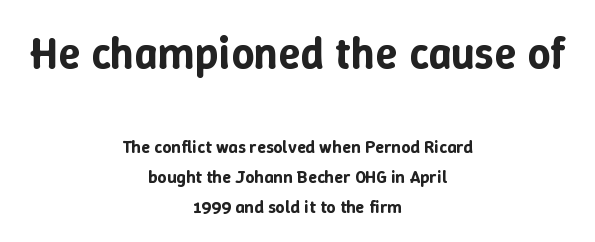
{"italic": "no", "width": "normal", "stroke_contrast": "low", "x_height": "medium", "monospaced": "no", "underline": "no", "align": "center", "line_spacing": "normal", "line_spacing_ratio": 1.68, "letter_spacing": "normal", "letter_spacing_em": 0.0, "larger_block": "first", "size_ratio": 2.5, "glyph_px": 45}
